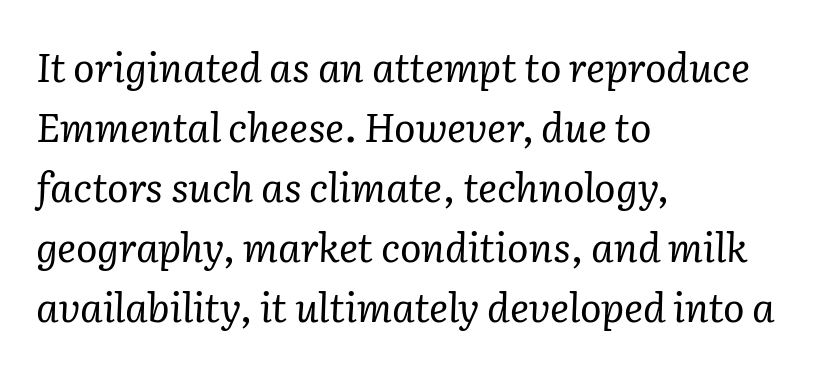
Q: Is the text bold? A: No.
Q: Is the text italic (slanted)? A: Yes, it leans right by about 2 degrees.
Q: Is the typeface a serif or a sans-serif typeface? A: Serif.
Q: Is the text underlined? A: No.
Q: How is the paragraph aligned? A: Left-aligned.
Q: Is the spacing between letters normal or unusually wide? A: Normal.
Q: Is the spacing between lines tight, normal or loose? A: Normal.
Q: Width (condensed, normal, or wide)? A: Normal.
Q: Stroke contrast? A: Low.
Q: x-height? A: Medium.
Q: Monospaced? A: No.
